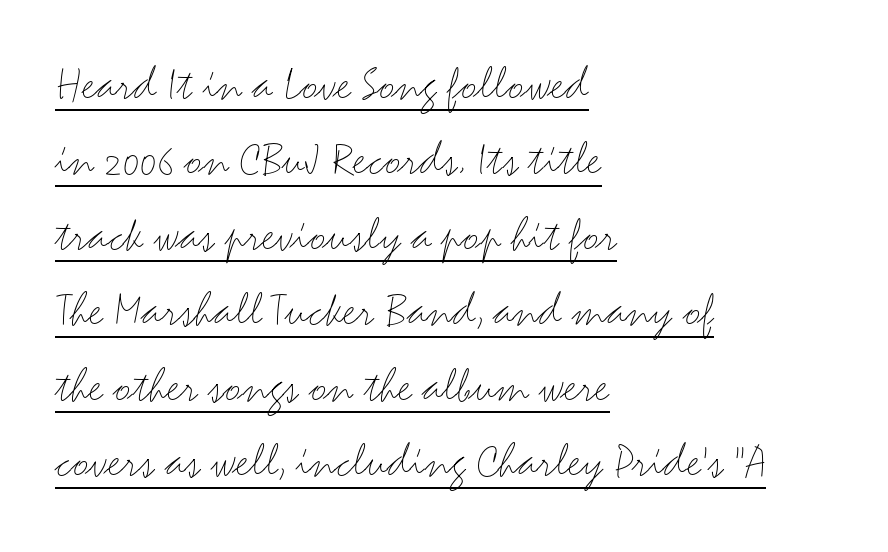
Vertically, the passage feels balanced, rows spaced as you'd expect. The letterforms sit shoulder to shoulder at normal distance. The sample's only ornament is a line tracing under the words.
